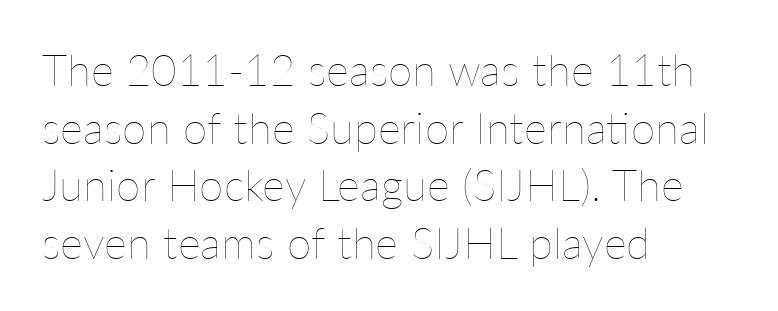
{"italic": "no", "bold": "no", "weight": "thin", "width": "normal", "stroke_contrast": "low", "x_height": "medium", "monospaced": "no", "underline": "no", "align": "left", "line_spacing": "normal", "line_spacing_ratio": 1.31, "letter_spacing": "normal", "letter_spacing_em": 0.0, "glyph_px": 44}
